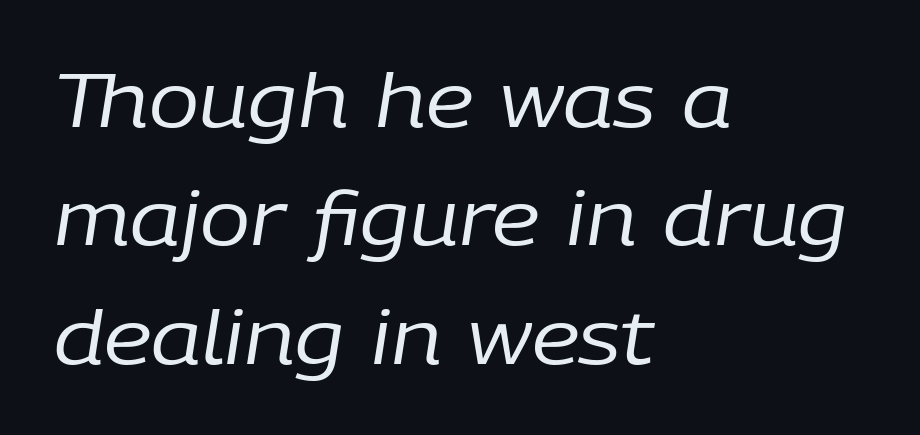
The image shows 75 px regular-weight type, italic (leaning right); set left-aligned, normal line spacing (1.58x), normal letter spacing, not underlined; low stroke contrast and a medium x-height.
